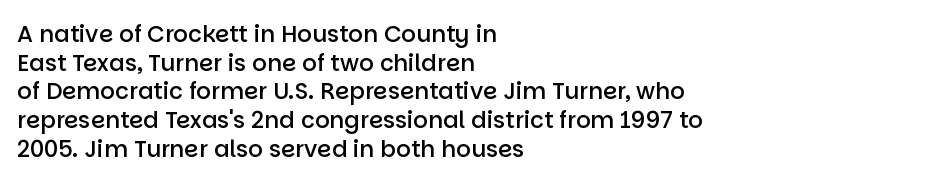
The specimen omits any rule beneath the text block's lines. The type sits square on the baseline with zero lean. This block has exactly the height ordinary leading produces. Does extra space separate the letters? No, they use regular spacing.
